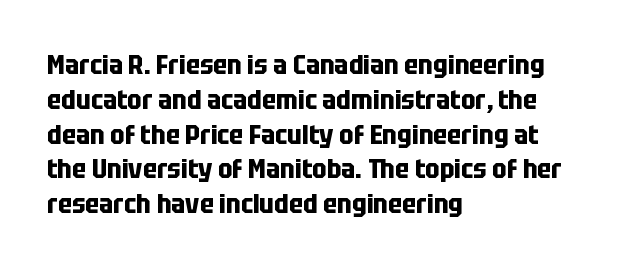
The image shows 27 px bold type, upright; set left-aligned, normal line spacing (1.29x), normal letter spacing, not underlined.
